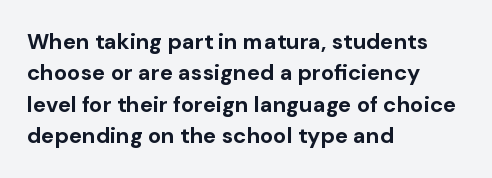
The vertical gap from one line to the next is medium. Bold? Absolutely — the strokes are thick and heavy. Plain, unruled lines of type. The ragged edge is on the right, which tells us the setting is flush left.
